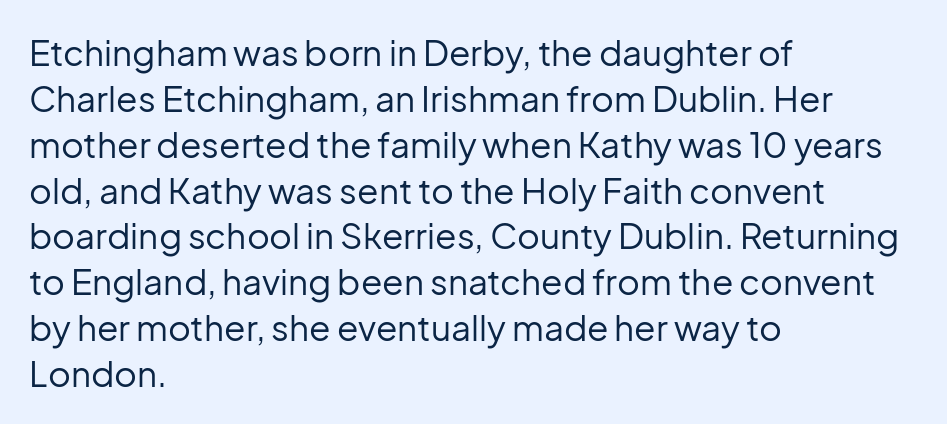
The setting favours the left margin, as ordinary paragraphs usually do. Rule under the text: the space is simply empty. Horizontal bands of white between lines are of average thickness. Weight: not bold — regular or lighter.
